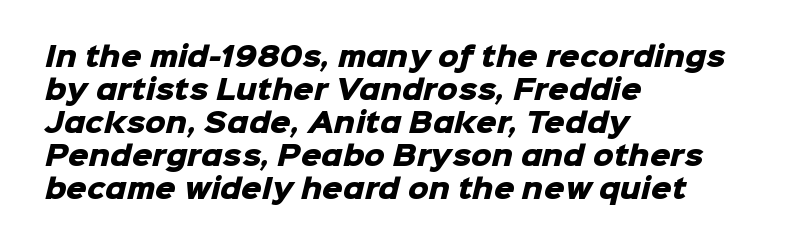
Q: Is the text bold? A: Yes.
Q: Is the text underlined? A: No.
Q: How is the paragraph aligned? A: Left-aligned.
Q: Is the spacing between letters normal or unusually wide? A: Normal.
Q: Is the spacing between lines tight, normal or loose? A: Normal.
